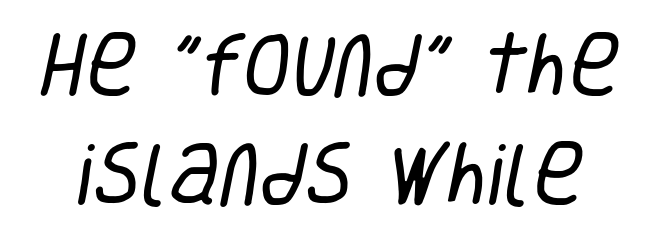
The image shows 70 px regular-weight, condensed sans-serif type; set normal line spacing (1.56x), normal letter spacing, not underlined; low stroke contrast and a large x-height.
